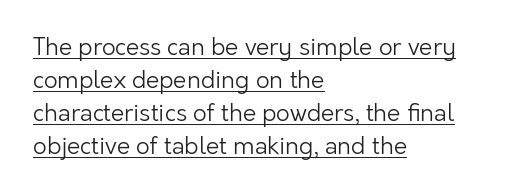
Q: Is the text bold? A: No.
Q: Is the text italic (slanted)? A: No, it is upright.
Q: Is the text underlined? A: Yes.
Q: How is the paragraph aligned? A: Left-aligned.
Q: Is the spacing between letters normal or unusually wide? A: Normal.
Q: Is the spacing between lines tight, normal or loose? A: Normal.
